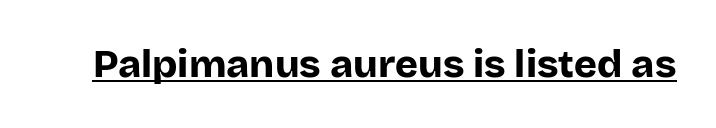
{"serif": "no", "italic": "no", "bold": "yes", "weight": "bold", "width": "normal", "stroke_contrast": "low", "x_height": "large", "monospaced": "no", "underline": "yes", "letter_spacing": "normal", "letter_spacing_em": 0.0, "glyph_px": 39}
